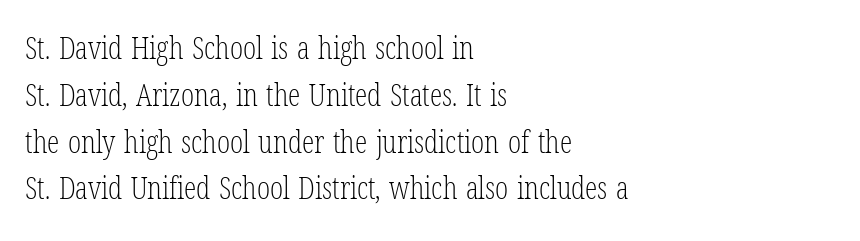
The face used here is proportionally spaced, like ordinary book or web type. Casual observation: everything's shoved over to the left. Rendered with straight, roman letterforms. These lines sit exactly where default settings would place them.
